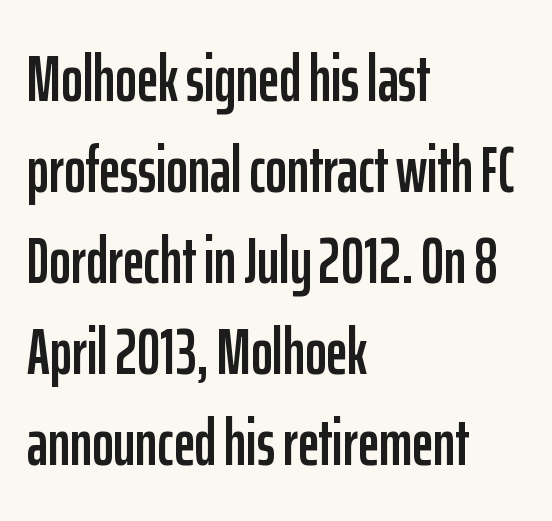
The text block is weighted toward the left margin, trailing off unevenly rightward. These lines are composed in type without serifs. In terms of leading, this rendering sits right in the middle. Check the space under the baseline: it is left empty.
